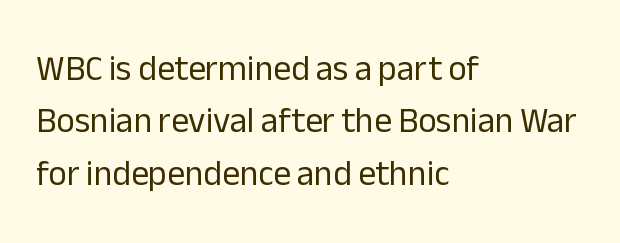
Q: Is the text bold? A: No.
Q: Is the text italic (slanted)? A: No, it is upright.
Q: Is the typeface a serif or a sans-serif typeface? A: Sans-serif.
Q: Is the text underlined? A: No.
Q: How is the paragraph aligned? A: Left-aligned.
Q: Is the spacing between letters normal or unusually wide? A: Normal.
Q: Is the spacing between lines tight, normal or loose? A: Normal.
Q: Width (condensed, normal, or wide)? A: Normal.
Q: Stroke contrast? A: Low.
Q: x-height? A: Medium.
Q: Monospaced? A: No.
